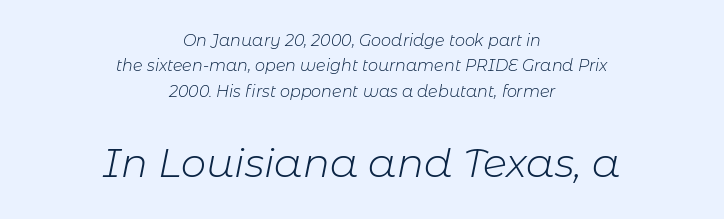
The image shows 40 px light type, italic (leaning right); set centered, normal line spacing (1.59x), normal letter spacing, not underlined; the second (bottom) block is 2.5x larger; low stroke contrast and a medium x-height.
